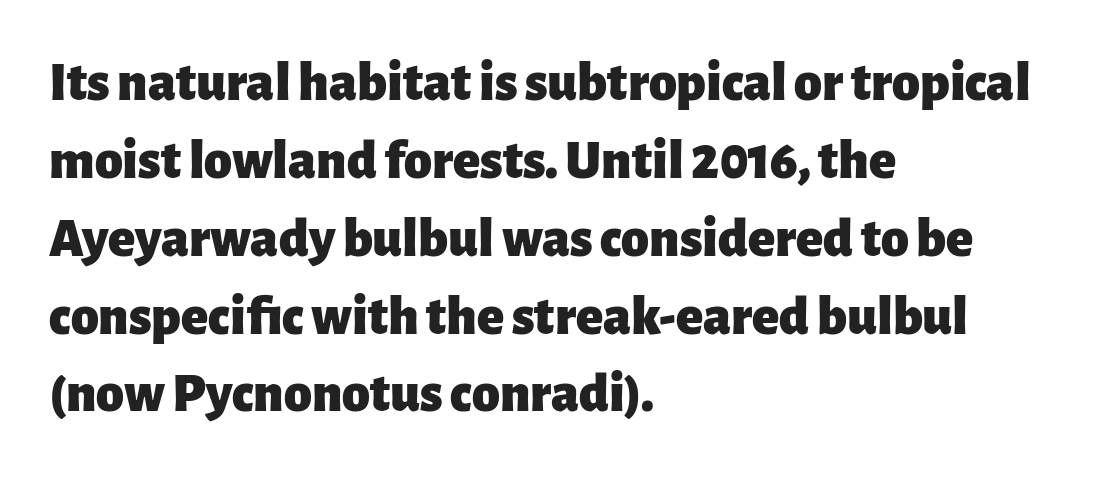
Words appear dense and cohesive because spacing is normal. The text was rendered using a sans face with plain stroke endings. The baseline area is clear. The rendering uses a moderate line-height, typical for paragraphs.
